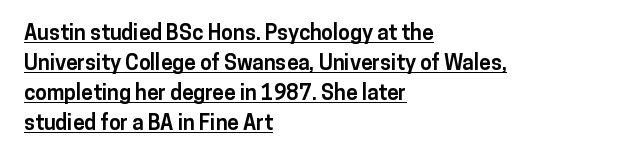
Q: Is the text bold? A: Yes.
Q: Is the text italic (slanted)? A: No, it is upright.
Q: Is the text underlined? A: Yes.
Q: How is the paragraph aligned? A: Left-aligned.
Q: Is the spacing between letters normal or unusually wide? A: Normal.
Q: Is the spacing between lines tight, normal or loose? A: Normal.
